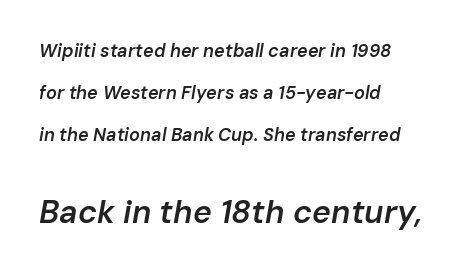
{"italic": "yes", "lean": "right", "slant_degrees": 10, "bold": "semi", "weight": "semibold", "width": "normal", "stroke_contrast": "low", "x_height": "medium", "monospaced": "no", "underline": "no", "align": "left", "line_spacing": "loose", "line_spacing_ratio": 2.34, "letter_spacing": "normal", "letter_spacing_em": 0.0, "larger_block": "second", "size_ratio": 1.78, "glyph_px": 32}
